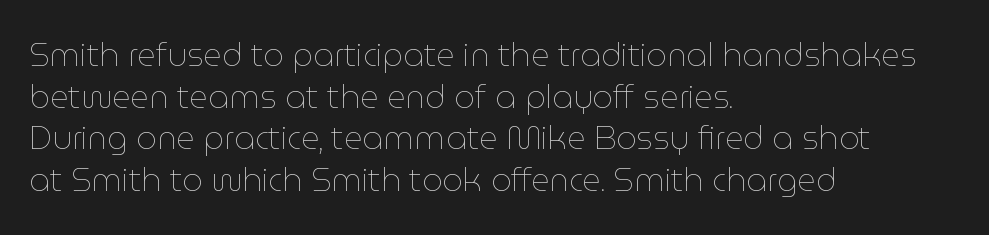
Q: Is the text bold? A: No.
Q: Is the text italic (slanted)? A: No, it is upright.
Q: Is the text underlined? A: No.
Q: How is the paragraph aligned? A: Left-aligned.
Q: Is the spacing between letters normal or unusually wide? A: Normal.
Q: Is the spacing between lines tight, normal or loose? A: Normal.
Q: Width (condensed, normal, or wide)? A: Normal.
Q: Stroke contrast? A: Low.
Q: x-height? A: Medium.
Q: Monospaced? A: No.
